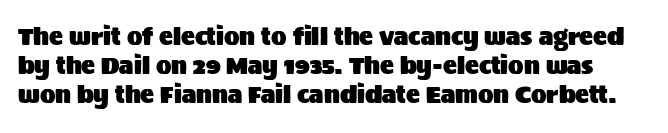
{"italic": "no", "underline": "no", "line_spacing": "normal", "line_spacing_ratio": 1.27, "letter_spacing": "normal", "letter_spacing_em": 0.0, "glyph_px": 23}
